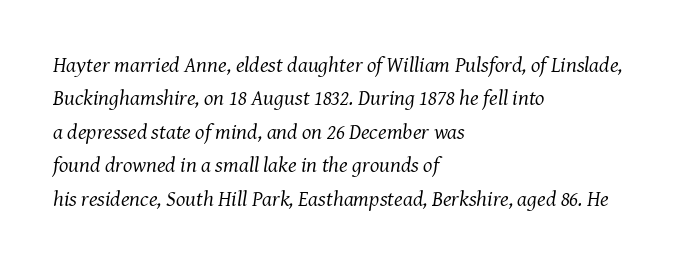
The image shows 22 px text type, italic (leaning right); set left-aligned, normal line spacing (1.52x), normal letter spacing, not underlined.
